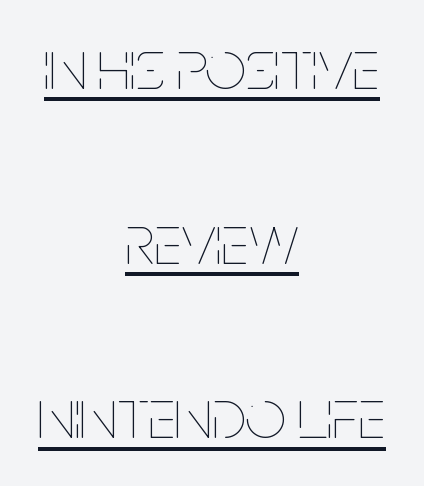
Q: Is the text bold? A: No.
Q: Is the text italic (slanted)? A: No, it is upright.
Q: Is the text underlined? A: Yes.
Q: How is the paragraph aligned? A: Centered.
Q: Is the spacing between letters normal or unusually wide? A: Normal.
Q: Is the spacing between lines tight, normal or loose? A: Loose.
Q: Width (condensed, normal, or wide)? A: Condensed.
Q: Stroke contrast? A: Low.
Q: x-height? A: Large.
Q: Monospaced? A: No.
